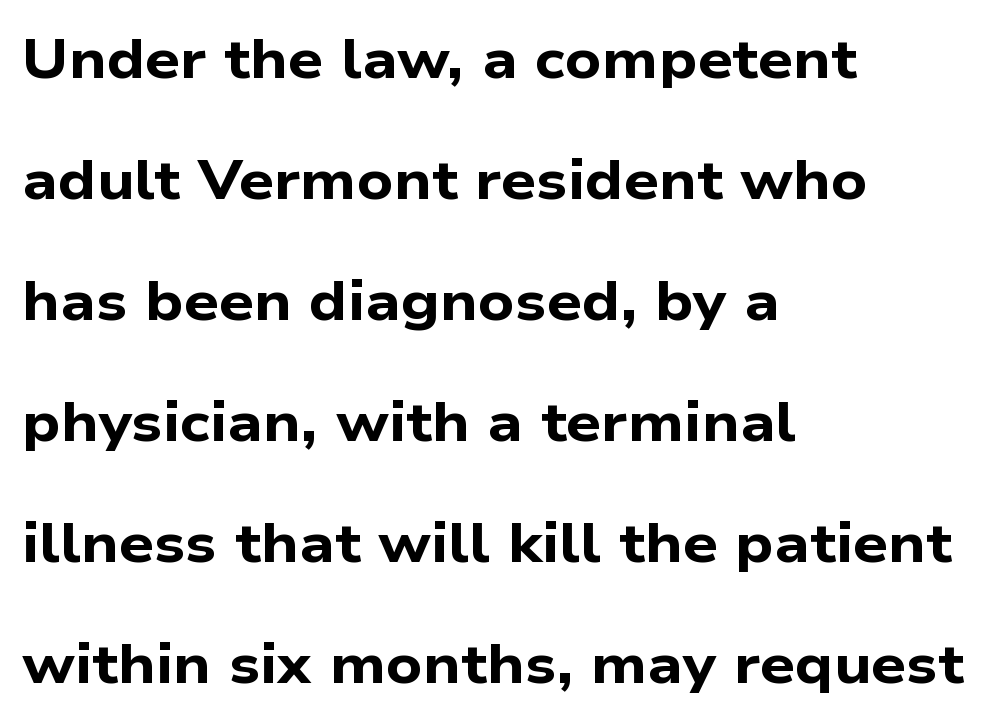
Q: Is the text bold? A: Yes.
Q: Is the typeface a serif or a sans-serif typeface? A: Sans-serif.
Q: Is the text underlined? A: No.
Q: How is the paragraph aligned? A: Left-aligned.
Q: Is the spacing between letters normal or unusually wide? A: Normal.
Q: Is the spacing between lines tight, normal or loose? A: Loose.
Q: Width (condensed, normal, or wide)? A: Wide.
Q: Stroke contrast? A: Low.
Q: x-height? A: Medium.
Q: Monospaced? A: No.
